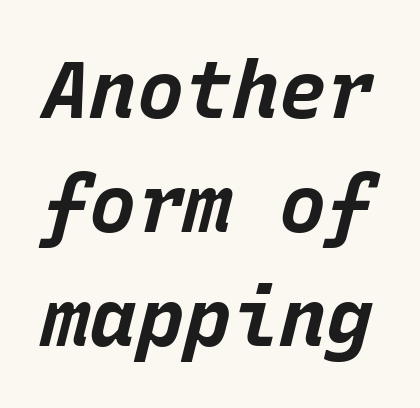
Q: Is the text bold? A: Yes.
Q: Is the text italic (slanted)? A: Yes, it leans right by about 15 degrees.
Q: Is the text underlined? A: No.
Q: Is the spacing between letters normal or unusually wide? A: Normal.
Q: Is the spacing between lines tight, normal or loose? A: Normal.
Q: Width (condensed, normal, or wide)? A: Normal.
Q: Stroke contrast? A: Low.
Q: x-height? A: Large.
Q: Monospaced? A: Yes.
